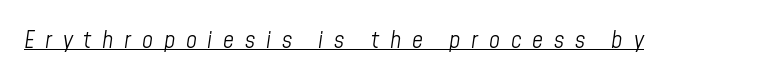
The face used here appears with an underline applied. It's the slanting kind of type. The weight tops out at a normal text grade. The line texture is sparse and dotted thanks to wide tracking.
